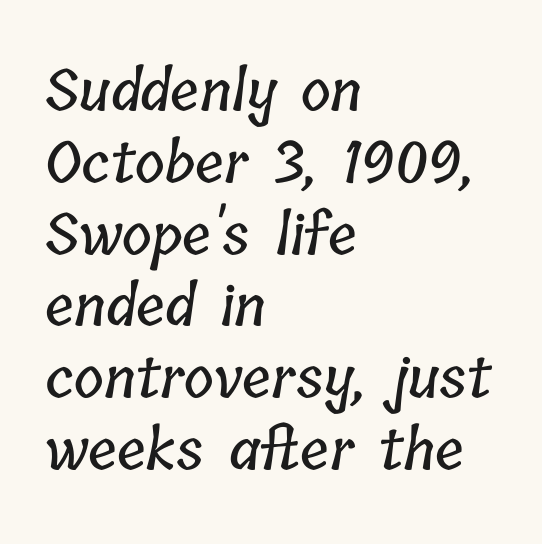
Each row of text sits above clean, open space. The passage shown has conventional tracking throughout. Reading down the column, the eye jumps a familiar distance to each next line. Note the varied advance widths — an 'i' is clearly narrower than an 'm'. One-word summary of the alignment: left.
